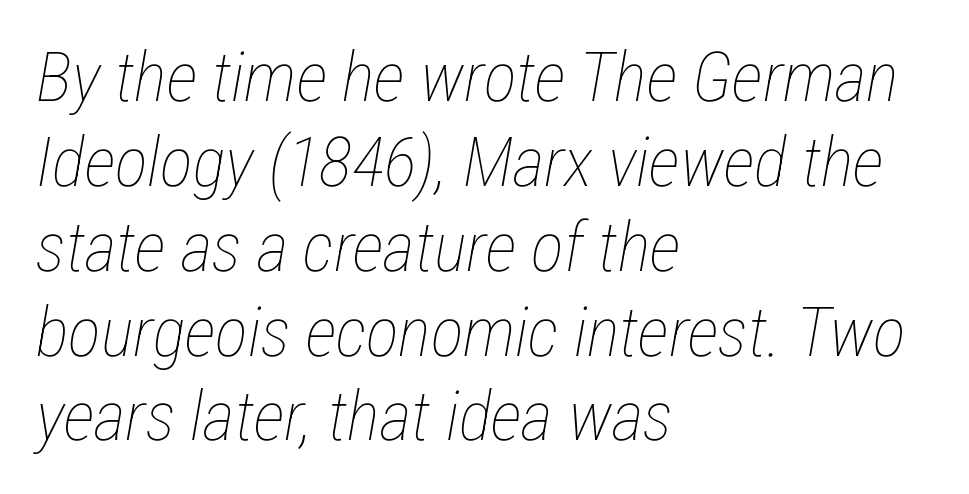
Compared with a centered layout, this one pins lines to the left instead. Yep, that's italic — everything's leaning. Is the type heavy? It reads as light-to-regular instead. Honestly, there is no underline to notice here at all.
